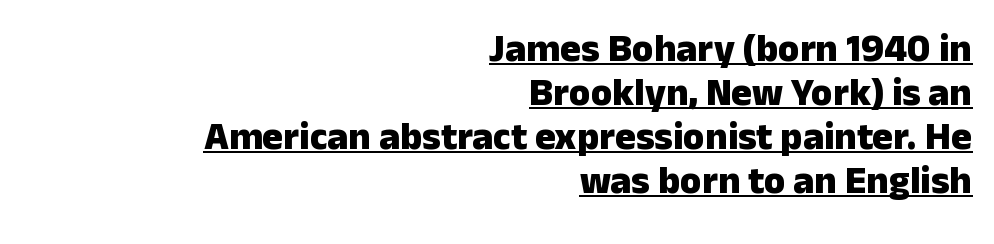
{"serif": "no", "italic": "no", "bold": "yes", "weight": "heavy", "width": "normal", "stroke_contrast": "low", "x_height": "medium", "monospaced": "no", "underline": "yes", "align": "right", "line_spacing": "tight", "line_spacing_ratio": 1.13, "letter_spacing": "normal", "letter_spacing_em": 0.0, "glyph_px": 39}
